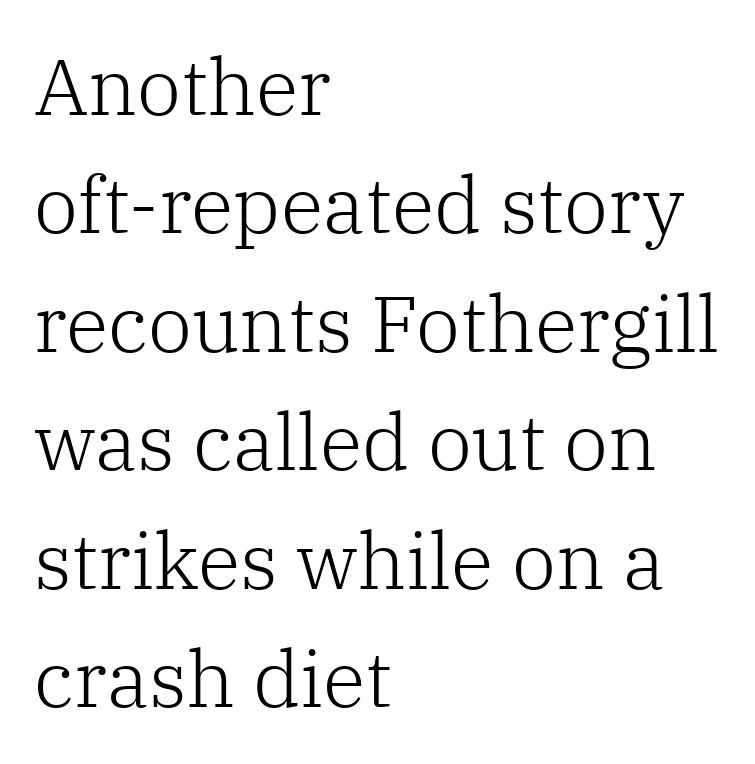
The image shows 79 px light serif type, upright; set left-aligned, normal line spacing (1.5x), normal letter spacing, not underlined; low stroke contrast and a medium x-height.
